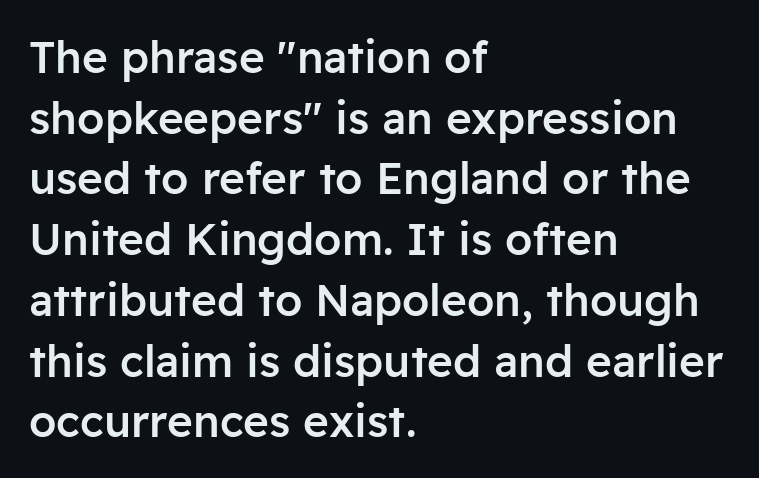
{"serif": "no", "italic": "no", "bold": "semi", "weight": "semibold", "width": "normal", "stroke_contrast": "low", "x_height": "medium", "monospaced": "no", "underline": "no", "align": "left", "line_spacing": "normal", "line_spacing_ratio": 1.38, "letter_spacing": "normal", "letter_spacing_em": 0.0, "glyph_px": 44}
